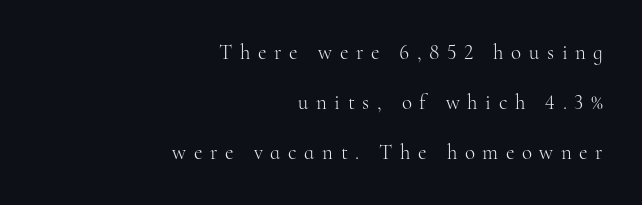
Students, note that the glyphs here are deliberately spaced far apart. The passage shown is not underscored anywhere. It's the straight-up-and-down kind of type. Typeset ragged left — the right edge is the straight one. Each new line begins a long way beneath the previous one.
